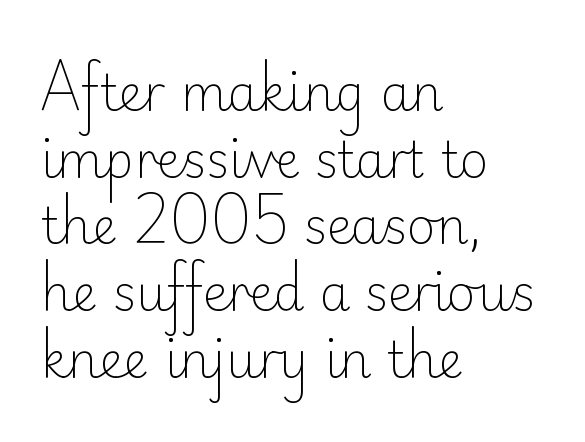
The font's upright variant was chosen for this text. Does the type have serifs? No, each stem ends abruptly. In terms of letterspacing, this is plain default setting. The line-height multiplier appears to be the usual default. The string is rendered with underlining switched off. This rendering uses left alignment, leaving the right contour irregular.
